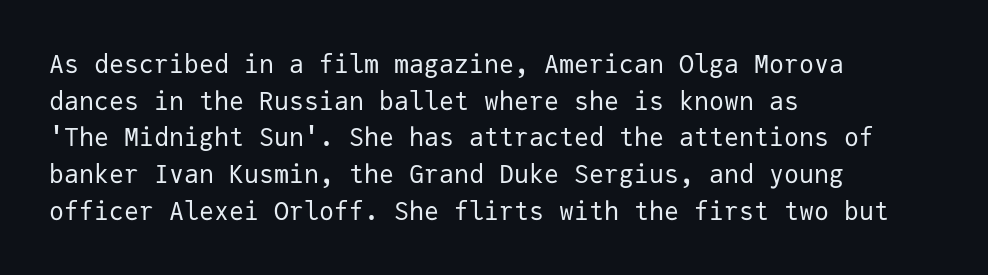
Weight: in the light-to-regular range. In CSS terms this would be text-align: left. The letters stand straight up with perfectly vertical stems. Each new line begins a customary step beneath the previous one. Characters follow at the spacing the type designer built in.
